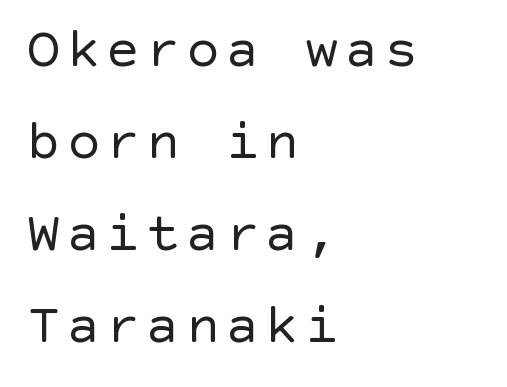
{"serif": "no", "italic": "no", "bold": "no", "weight": "regular", "width": "normal", "x_height": "large", "underline": "no", "align": "left", "line_spacing": "normal", "line_spacing_ratio": 1.64, "glyph_px": 56}
